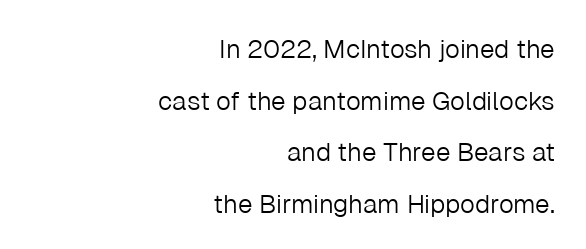
The letters stand straight up with perfectly vertical stems. Underline: absent. Look at the tracking — it's just the regular setting, nothing added. Is there much room between lines? Yes — plenty of vertical air separates them.
